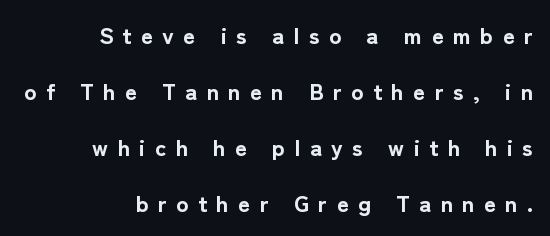
The ragged edge is on the left, which tells us the setting is flush right. Check under the words: just untouched page. Typographic density is high because the face is bold. Compared with typical paragraphs, the rows here are farther apart. Words appear elongated and porous because spacing is wide. The letters stand straight up with perfectly vertical stems.
